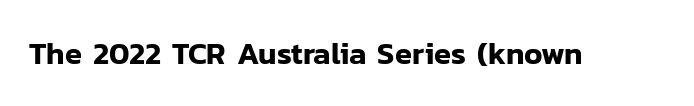
The image shows 31 px sans-serif type, upright; set normal letter spacing, not underlined; low stroke contrast and a medium x-height.
